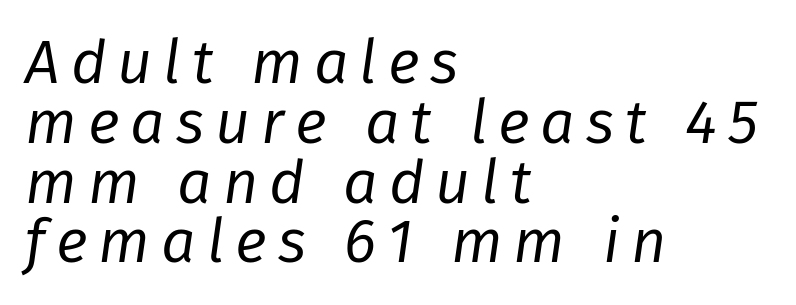
Q: Is the text bold? A: No.
Q: Is the text italic (slanted)? A: Yes, it leans right by about 8 degrees.
Q: Is the text underlined? A: No.
Q: How is the paragraph aligned? A: Left-aligned.
Q: Is the spacing between lines tight, normal or loose? A: Tight.
Q: Width (condensed, normal, or wide)? A: Normal.
Q: Stroke contrast? A: Low.
Q: x-height? A: Medium.
Q: Monospaced? A: No.
